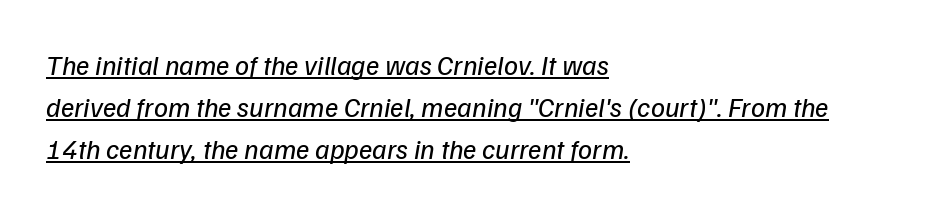
Q: Is the text bold? A: No.
Q: Is the typeface a serif or a sans-serif typeface? A: Sans-serif.
Q: Is the text underlined? A: Yes.
Q: How is the paragraph aligned? A: Left-aligned.
Q: Is the spacing between letters normal or unusually wide? A: Normal.
Q: Is the spacing between lines tight, normal or loose? A: Normal.
Q: Width (condensed, normal, or wide)? A: Normal.
Q: Stroke contrast? A: Low.
Q: x-height? A: Medium.
Q: Monospaced? A: No.
